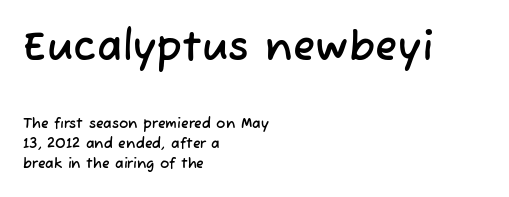
These lines are rendered in a variable-pitch font. The face used here is rendered with its standard letterfit. The earlier block is typeset at a bigger size than the later block. Decoration check: the copy has no underline. Students, observe: this is what conventionally led text looks like.
